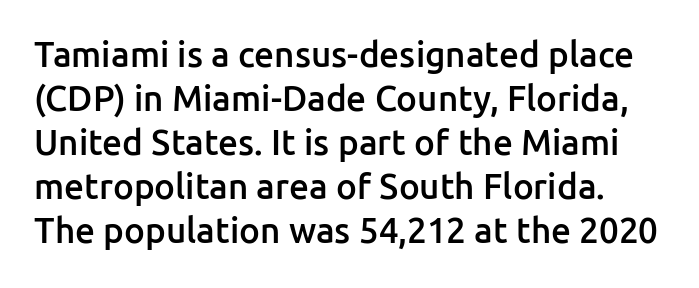
Q: Is the text bold? A: Semi-bold.
Q: Is the text italic (slanted)? A: No, it is upright.
Q: Is the typeface a serif or a sans-serif typeface? A: Sans-serif.
Q: Is the text underlined? A: No.
Q: Is the spacing between letters normal or unusually wide? A: Normal.
Q: Is the spacing between lines tight, normal or loose? A: Normal.
Q: Width (condensed, normal, or wide)? A: Normal.
Q: Stroke contrast? A: Low.
Q: x-height? A: Medium.
Q: Monospaced? A: No.
